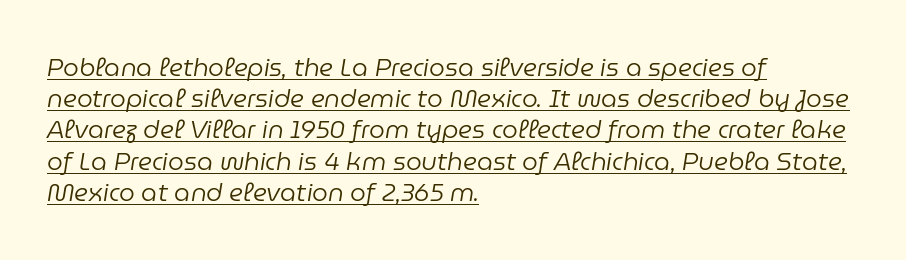
Q: Is the text bold? A: No.
Q: Is the text italic (slanted)? A: Yes, it leans right by about 9 degrees.
Q: Is the text underlined? A: Yes.
Q: How is the paragraph aligned? A: Left-aligned.
Q: Is the spacing between letters normal or unusually wide? A: Normal.
Q: Is the spacing between lines tight, normal or loose? A: Normal.
